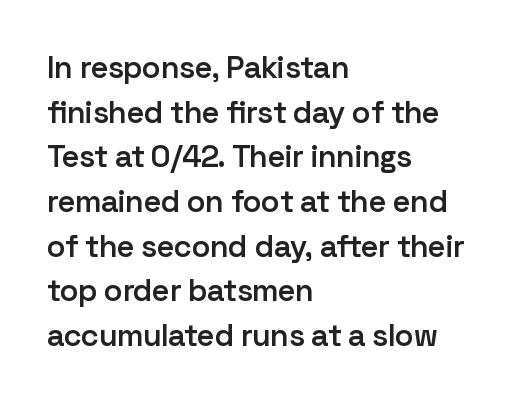
The image shows 31 px semibold sans-serif type, upright; set left-aligned, normal line spacing (1.44x), normal letter spacing, not underlined; low stroke contrast and a medium x-height.
